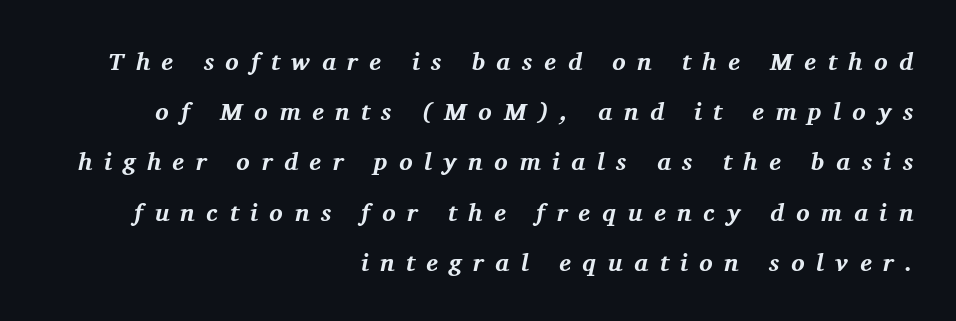
Q: Is the text bold? A: Yes.
Q: Is the text italic (slanted)? A: Yes, it leans right by about 11 degrees.
Q: Is the text underlined? A: No.
Q: How is the paragraph aligned? A: Right-aligned.
Q: Is the spacing between letters normal or unusually wide? A: Unusually wide.
Q: Is the spacing between lines tight, normal or loose? A: Loose.
